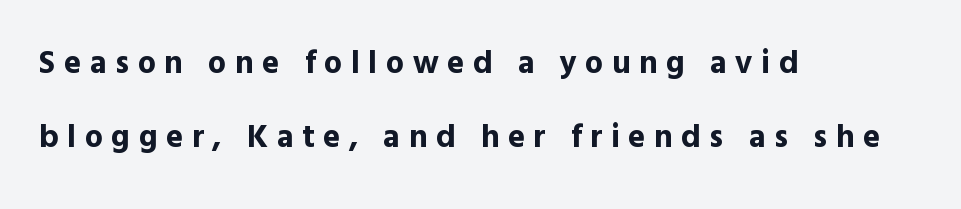
The image shows 32 px bold sans-serif type, upright; set left-aligned, loose line spacing (2.32x), unusually wide letter spacing (+0.27 em), not underlined; a medium x-height.
